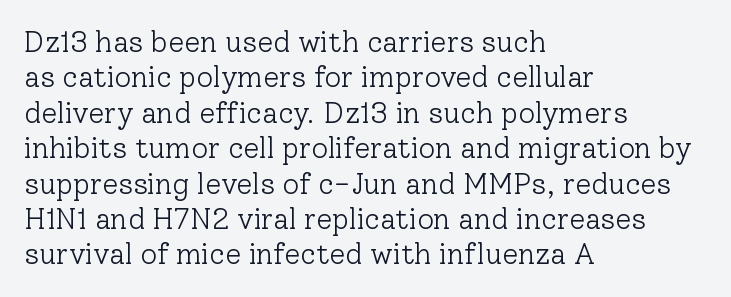
{"serif": "yes", "italic": "no", "bold": "no", "weight": "light", "width": "normal", "stroke_contrast": "low", "x_height": "medium", "monospaced": "no", "underline": "no", "align": "left", "line_spacing_ratio": 1.22, "letter_spacing": "normal", "letter_spacing_em": 0.0, "glyph_px": 29}
